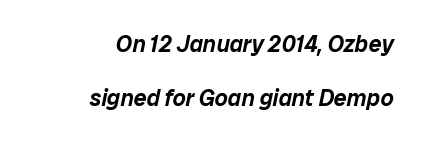
{"italic": "yes", "lean": "right", "slant_degrees": 12, "underline": "no", "align": "right", "line_spacing": "loose", "line_spacing_ratio": 2.36, "letter_spacing": "normal", "letter_spacing_em": 0.0, "glyph_px": 23}
